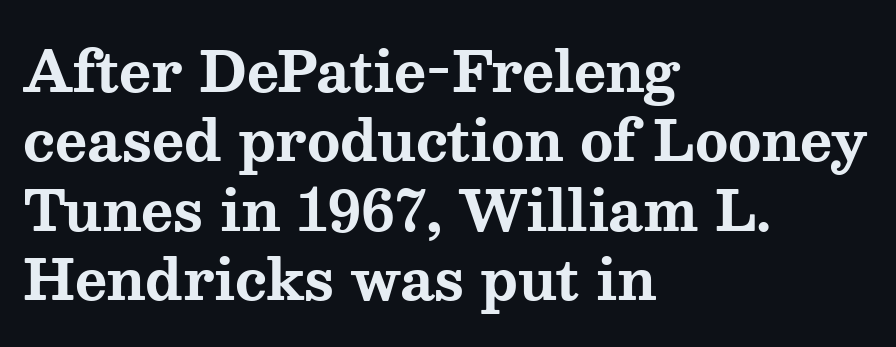
{"serif": "yes", "italic": "no", "bold": "yes", "weight": "bold", "width": "wide", "stroke_contrast": "medium", "x_height": "medium", "monospaced": "no", "underline": "no", "align": "left", "line_spacing": "normal", "line_spacing_ratio": 1.26, "letter_spacing": "normal", "letter_spacing_em": 0.0, "glyph_px": 55}
